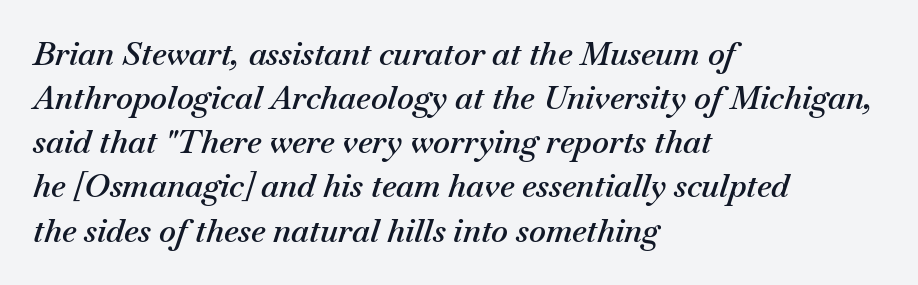
The image shows 32 px semibold type, italic (leaning right); set left-aligned, normal line spacing (1.38x), normal letter spacing, not underlined; medium stroke contrast and a small x-height.
